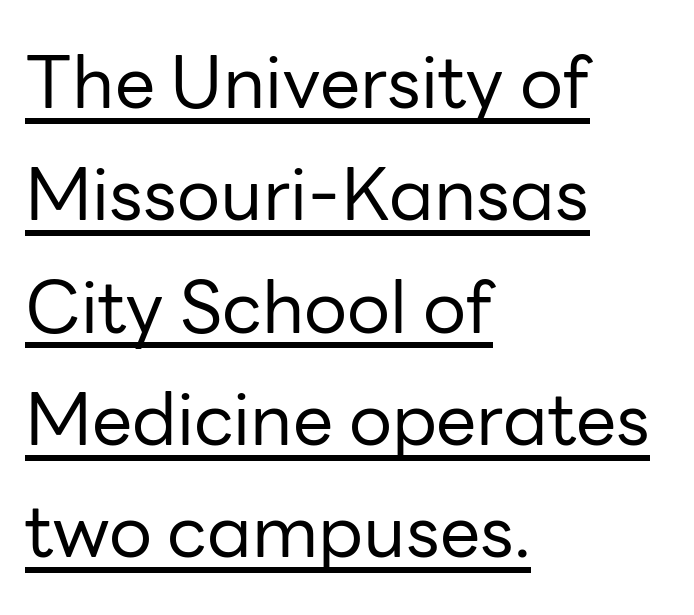
{"serif": "no", "italic": "no", "bold": "no", "weight": "regular", "width": "normal", "stroke_contrast": "low", "x_height": "medium", "monospaced": "no", "underline": "yes", "align": "left", "line_spacing": "normal", "line_spacing_ratio": 1.56, "letter_spacing": "normal", "letter_spacing_em": 0.0, "glyph_px": 72}
